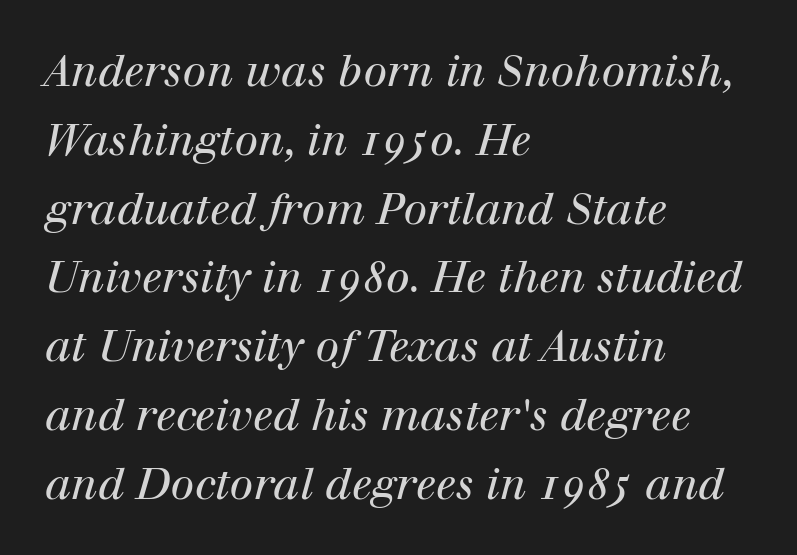
{"serif": "yes", "italic": "yes", "lean": "right", "slant_degrees": 12, "bold": "no", "weight": "regular", "width": "normal", "stroke_contrast": "high", "x_height": "medium", "monospaced": "no", "underline": "no", "align": "left", "line_spacing": "normal", "line_spacing_ratio": 1.6, "letter_spacing": "normal", "letter_spacing_em": 0.0, "glyph_px": 43}
